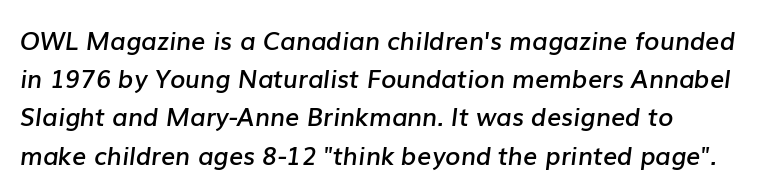
Q: Is the text bold? A: Semi-bold.
Q: Is the text italic (slanted)? A: Yes, it leans right by about 7 degrees.
Q: Is the text underlined? A: No.
Q: Is the spacing between letters normal or unusually wide? A: Normal.
Q: Is the spacing between lines tight, normal or loose? A: Normal.
